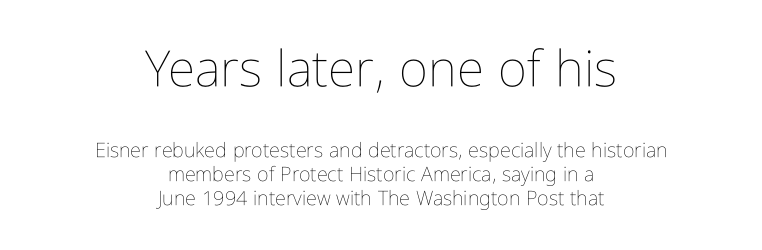
Q: Is the text bold? A: No.
Q: Is the text italic (slanted)? A: No, it is upright.
Q: Is the text underlined? A: No.
Q: How is the paragraph aligned? A: Centered.
Q: Is the spacing between letters normal or unusually wide? A: Normal.
Q: Which block of text is set in a larger size, the first (top) or the second (bottom)? A: The first (top) one.
Q: Width (condensed, normal, or wide)? A: Condensed.
Q: Stroke contrast? A: Low.
Q: x-height? A: Medium.
Q: Monospaced? A: No.
